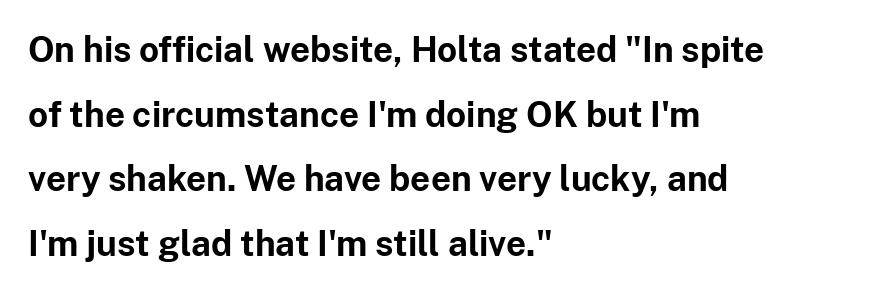
Q: Is the text bold? A: Yes.
Q: Is the text italic (slanted)? A: No, it is upright.
Q: Is the typeface a serif or a sans-serif typeface? A: Sans-serif.
Q: Is the text underlined? A: No.
Q: How is the paragraph aligned? A: Left-aligned.
Q: Is the spacing between letters normal or unusually wide? A: Normal.
Q: Width (condensed, normal, or wide)? A: Normal.
Q: Stroke contrast? A: Low.
Q: x-height? A: Medium.
Q: Monospaced? A: No.
